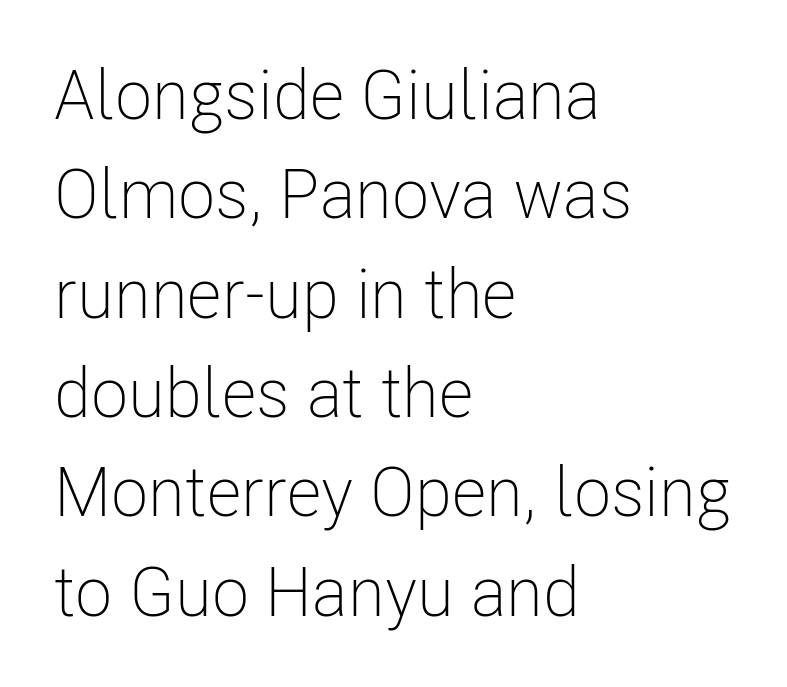
Q: Is the text bold? A: No.
Q: Is the text italic (slanted)? A: No, it is upright.
Q: Is the typeface a serif or a sans-serif typeface? A: Sans-serif.
Q: Is the text underlined? A: No.
Q: How is the paragraph aligned? A: Left-aligned.
Q: Is the spacing between letters normal or unusually wide? A: Normal.
Q: Is the spacing between lines tight, normal or loose? A: Normal.
Q: Width (condensed, normal, or wide)? A: Condensed.
Q: Stroke contrast? A: Low.
Q: x-height? A: Medium.
Q: Monospaced? A: No.
